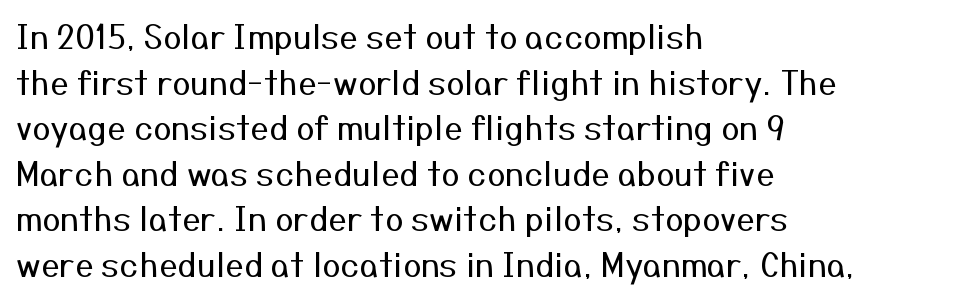
The image shows 33 px regular-weight sans-serif type, upright; set left-aligned, normal line spacing (1.38x), normal letter spacing, not underlined; medium stroke contrast and a medium x-height.
